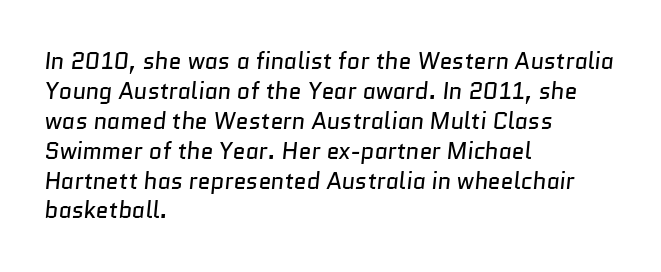
{"bold": "no", "underline": "no", "align": "left", "line_spacing": "normal", "line_spacing_ratio": 1.3, "letter_spacing": "normal", "letter_spacing_em": 0.0, "glyph_px": 23}
